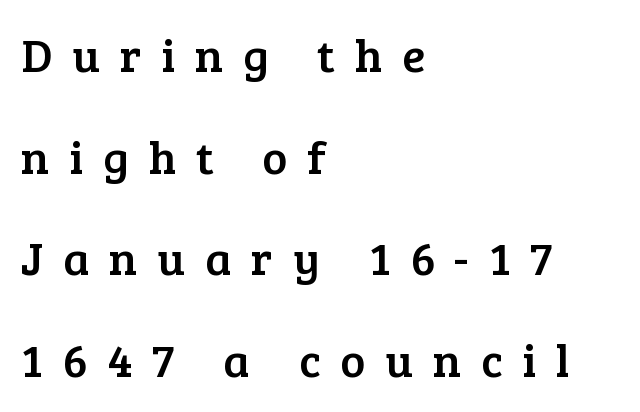
Q: Is the text italic (slanted)? A: No, it is upright.
Q: Is the typeface a serif or a sans-serif typeface? A: Serif.
Q: Is the text underlined? A: No.
Q: How is the paragraph aligned? A: Left-aligned.
Q: Is the spacing between letters normal or unusually wide? A: Unusually wide.
Q: Is the spacing between lines tight, normal or loose? A: Loose.
Q: Width (condensed, normal, or wide)? A: Normal.
Q: Stroke contrast? A: Low.
Q: x-height? A: Medium.
Q: Monospaced? A: No.
